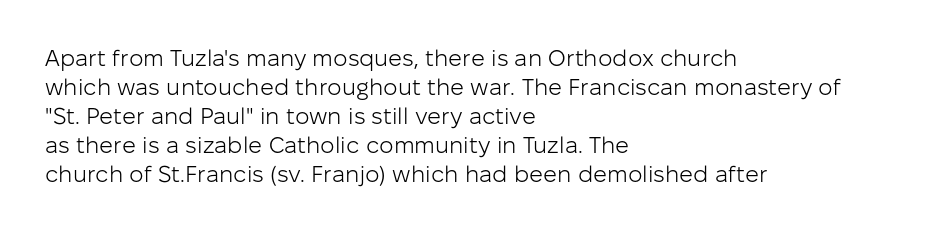
{"italic": "no", "bold": "no", "underline": "no", "align": "left", "line_spacing": "normal", "line_spacing_ratio": 1.26, "letter_spacing": "normal", "letter_spacing_em": 0.0, "glyph_px": 23}
